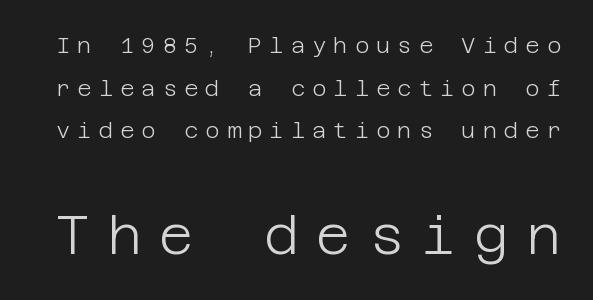
The image shows 54 px light sans-serif type, upright; set loose line spacing (1.94x), unusually wide letter spacing (+0.32 em), not underlined; the second (bottom) block is 2.45x larger; low stroke contrast and a large x-height.
